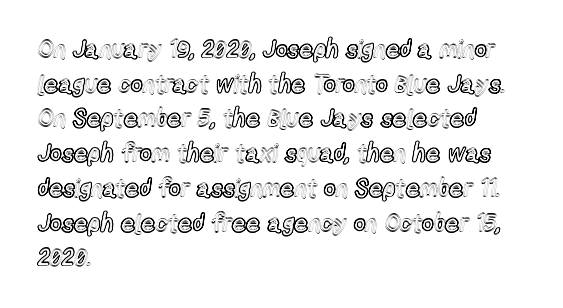
Q: Is the text italic (slanted)? A: Yes.
Q: Is the text underlined? A: No.
Q: How is the paragraph aligned? A: Left-aligned.
Q: Is the spacing between letters normal or unusually wide? A: Normal.
Q: Is the spacing between lines tight, normal or loose? A: Normal.
